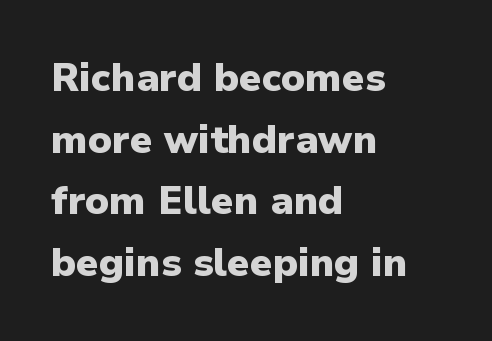
Q: Is the text bold? A: Yes.
Q: Is the text italic (slanted)? A: No, it is upright.
Q: Is the typeface a serif or a sans-serif typeface? A: Sans-serif.
Q: Is the text underlined? A: No.
Q: How is the paragraph aligned? A: Left-aligned.
Q: Is the spacing between letters normal or unusually wide? A: Normal.
Q: Is the spacing between lines tight, normal or loose? A: Normal.
Q: Width (condensed, normal, or wide)? A: Normal.
Q: Stroke contrast? A: Low.
Q: x-height? A: Medium.
Q: Monospaced? A: No.
